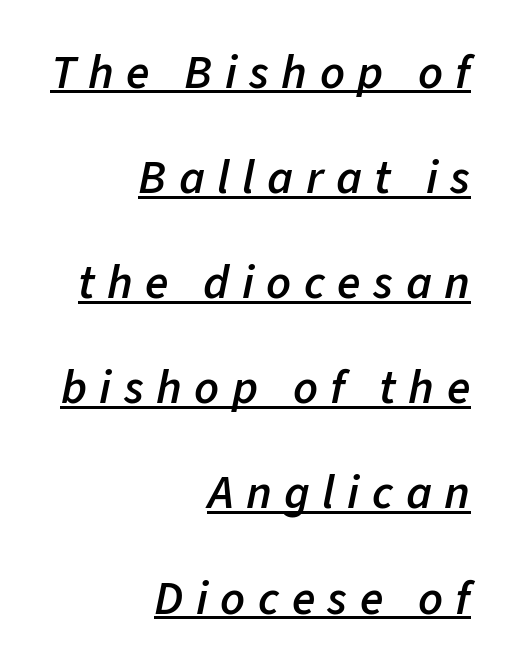
The rendering anchors every line to the right-hand side. The sample's only ornament is a line tracing under the words. Strokes here are thickened, but only to semibold level. A typesetter would call this heavily tracked-out type.
